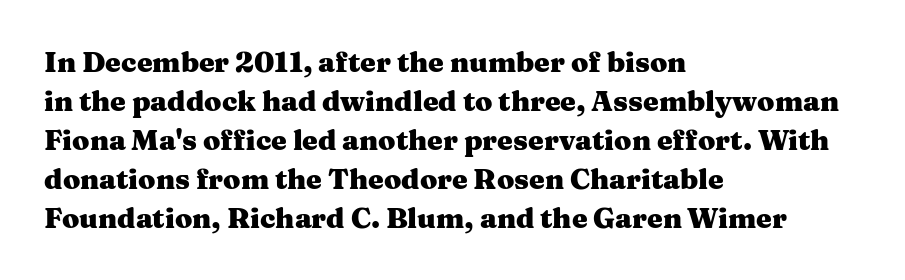
The image shows 28 px heavy, wide serif type, upright; set left-aligned, normal line spacing (1.39x), normal letter spacing, not underlined; medium stroke contrast and a medium x-height.
